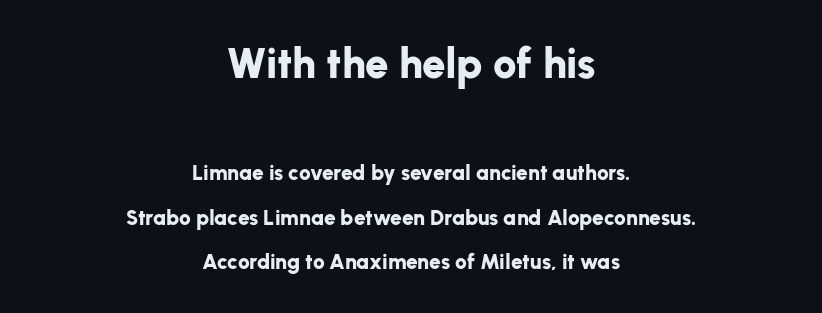
Its strokes are broad and dark, the hallmark of bold type. Between one letter and the next there's only the usual sliver of space. In this sample the first text group is rendered at the bigger scale. The font family rendered here belongs to the sans-serif group. Check under the words: just untouched page.
